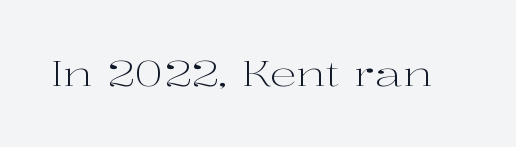
{"serif": "yes", "italic": "no", "bold": "no", "weight": "light", "width": "wide", "stroke_contrast": "high", "x_height": "medium", "monospaced": "no", "underline": "no", "letter_spacing": "normal", "letter_spacing_em": 0.0, "glyph_px": 34}
